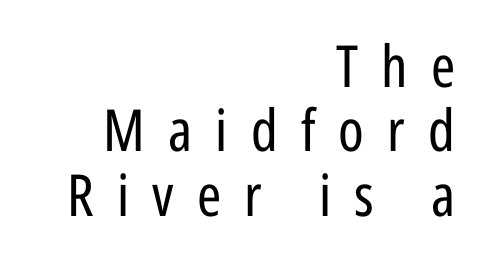
Q: Is the text bold? A: No.
Q: Is the text italic (slanted)? A: No, it is upright.
Q: Is the typeface a serif or a sans-serif typeface? A: Sans-serif.
Q: Is the text underlined? A: No.
Q: How is the paragraph aligned? A: Right-aligned.
Q: Is the spacing between letters normal or unusually wide? A: Unusually wide.
Q: Is the spacing between lines tight, normal or loose? A: Tight.
Q: Width (condensed, normal, or wide)? A: Condensed.
Q: Stroke contrast? A: Low.
Q: x-height? A: Medium.
Q: Monospaced? A: No.
